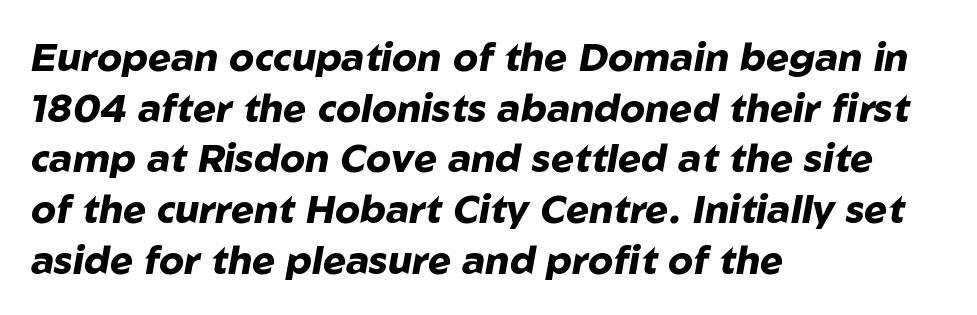
What stands out about the letter spacing? Nothing — it is the standard amount. This sample is left-justified, so line endings fall wherever the words run out. Nobody drew a line under any word here. The rendering applies a slant to the glyphs. Pretty heavy lettering here — definitely bold.
